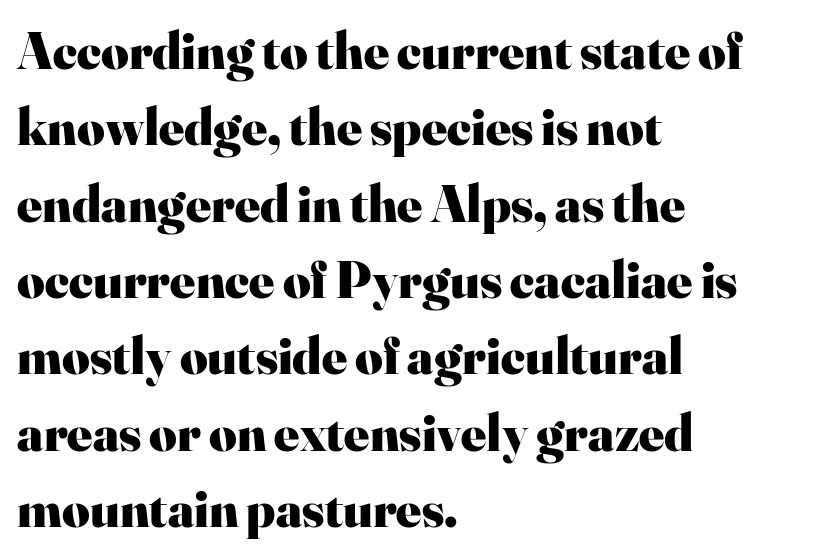
Q: Is the text bold? A: Yes.
Q: Is the text italic (slanted)? A: No, it is upright.
Q: Is the typeface a serif or a sans-serif typeface? A: Serif.
Q: Is the text underlined? A: No.
Q: How is the paragraph aligned? A: Left-aligned.
Q: Is the spacing between letters normal or unusually wide? A: Normal.
Q: Is the spacing between lines tight, normal or loose? A: Normal.
Q: Width (condensed, normal, or wide)? A: Normal.
Q: Stroke contrast? A: High.
Q: x-height? A: Small.
Q: Monospaced? A: No.
